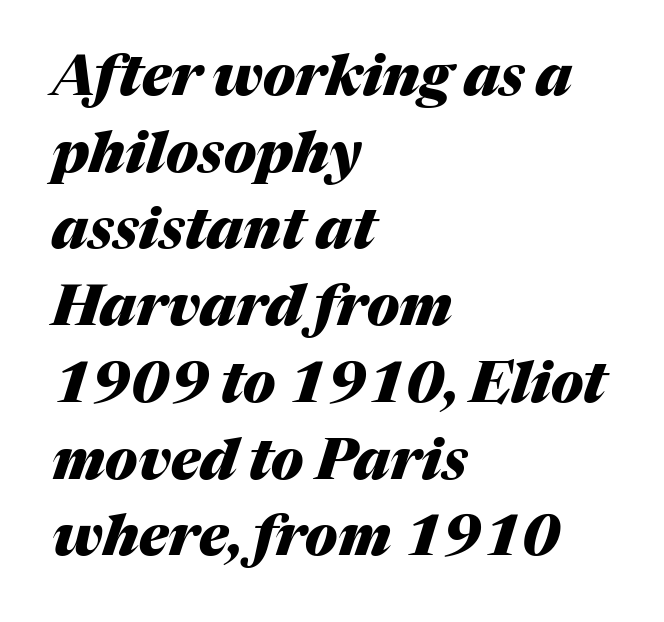
{"italic": "yes", "lean": "right", "slant_degrees": 17, "bold": "yes", "weight": "heavy", "width": "normal", "stroke_contrast": "medium", "x_height": "medium", "monospaced": "no", "underline": "no", "align": "left", "line_spacing": "normal", "line_spacing_ratio": 1.37, "letter_spacing": "normal", "letter_spacing_em": 0.0, "glyph_px": 56}
